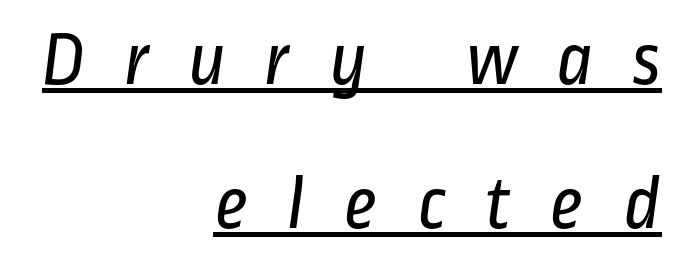
{"serif": "no", "bold": "no", "weight": "regular", "width": "condensed", "stroke_contrast": "low", "x_height": "medium", "monospaced": "no", "underline": "yes", "align": "right", "line_spacing_ratio": 1.87, "letter_spacing": "wide", "letter_spacing_em": 0.49, "glyph_px": 77}
